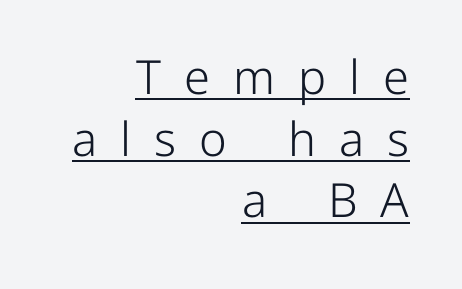
Q: Is the text bold? A: No.
Q: Is the text italic (slanted)? A: No, it is upright.
Q: Is the typeface a serif or a sans-serif typeface? A: Sans-serif.
Q: Is the text underlined? A: Yes.
Q: How is the paragraph aligned? A: Right-aligned.
Q: Is the spacing between letters normal or unusually wide? A: Unusually wide.
Q: Is the spacing between lines tight, normal or loose? A: Normal.
Q: Width (condensed, normal, or wide)? A: Normal.
Q: Stroke contrast? A: Low.
Q: x-height? A: Medium.
Q: Monospaced? A: No.
